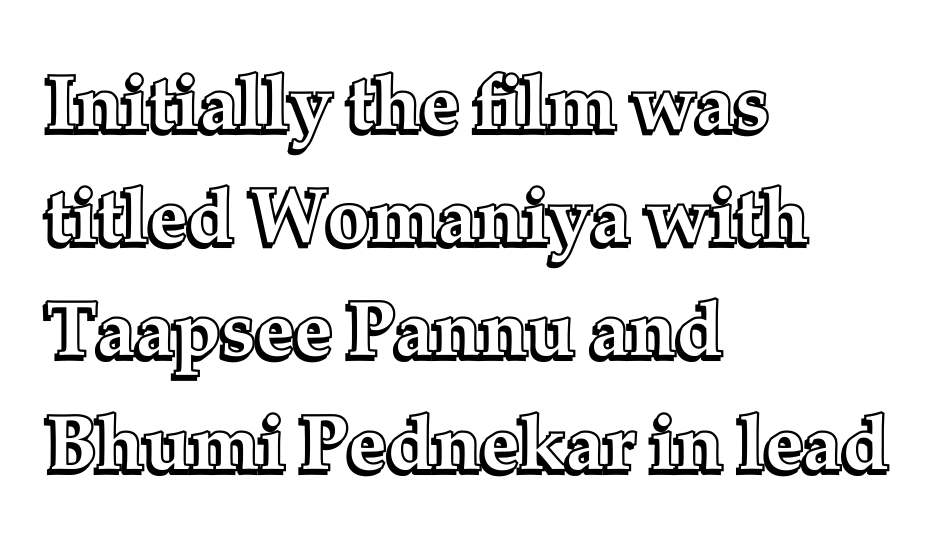
Q: Is the text italic (slanted)? A: No, it is upright.
Q: Is the text underlined? A: No.
Q: How is the paragraph aligned? A: Left-aligned.
Q: Is the spacing between letters normal or unusually wide? A: Normal.
Q: Is the spacing between lines tight, normal or loose? A: Normal.
Q: Width (condensed, normal, or wide)? A: Normal.
Q: x-height? A: Medium.
Q: Monospaced? A: No.
